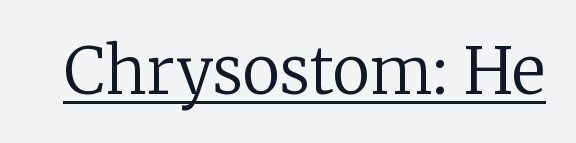
{"serif": "yes", "italic": "no", "bold": "no", "weight": "regular", "width": "normal", "stroke_contrast": "low", "x_height": "medium", "monospaced": "no", "underline": "yes", "letter_spacing": "normal", "letter_spacing_em": 0.0, "glyph_px": 64}
